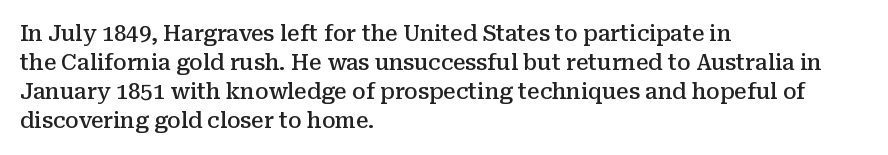
{"italic": "no", "bold": "semi", "underline": "no", "align": "left", "line_spacing": "normal", "line_spacing_ratio": 1.32, "letter_spacing": "normal", "letter_spacing_em": 0.0, "glyph_px": 22}
